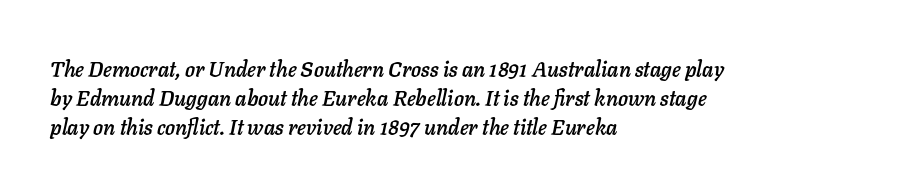
The image shows 21 px text type, italic (leaning right); set left-aligned, normal line spacing (1.38x), normal letter spacing, not underlined.
